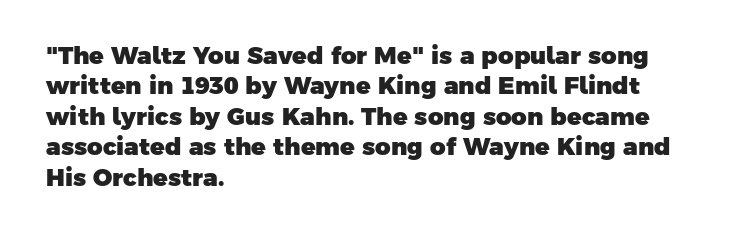
Each new line begins a customary step beneath the previous one. Descenders are the only things crossing below the line. Summary of weight: heavy, a full bold. Line starts are locked; line ends wander. The line texture is even and compact thanks to regular tracking.
